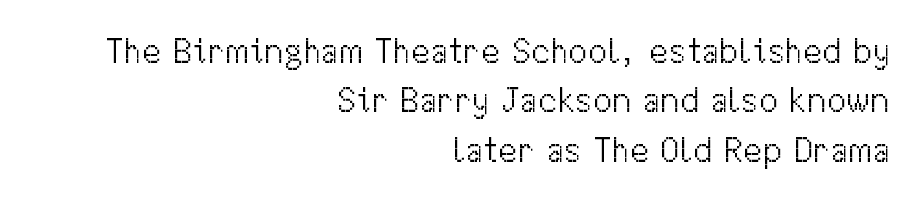
Is the type heavy? It reads as light-to-regular instead. The paragraph shown leans on its right margin. The rendering shows plain stroke endings on the letterforms — a sans-serif design. Style check: upright. The lines sit at an ordinary, default distance from one another.
